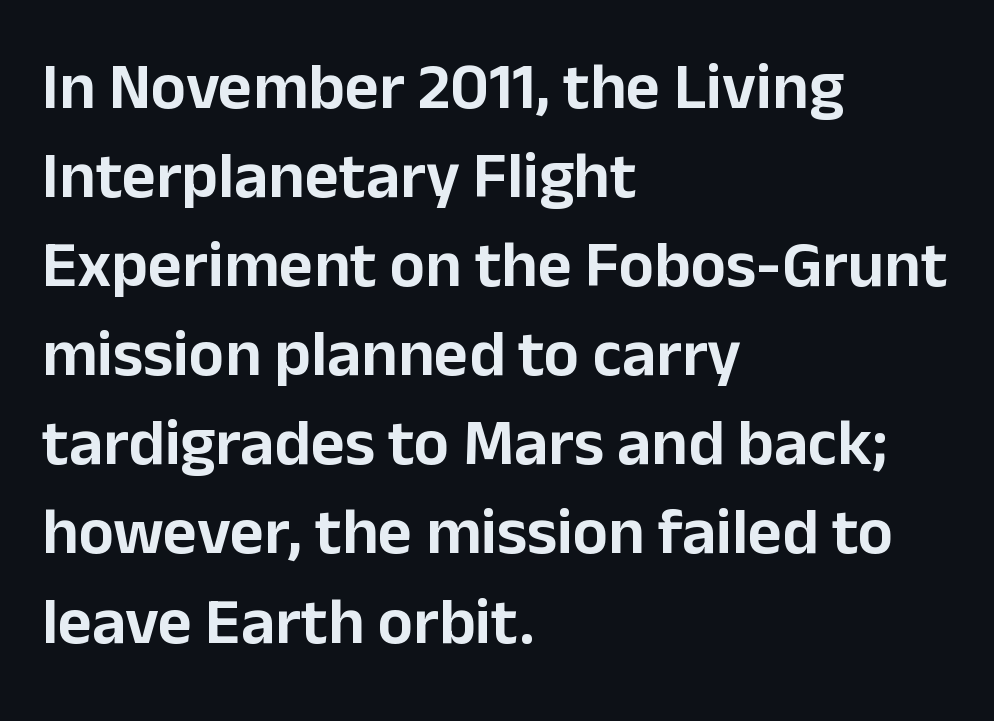
Q: Is the text italic (slanted)? A: No, it is upright.
Q: Is the typeface a serif or a sans-serif typeface? A: Sans-serif.
Q: Is the text underlined? A: No.
Q: How is the paragraph aligned? A: Left-aligned.
Q: Is the spacing between letters normal or unusually wide? A: Normal.
Q: Is the spacing between lines tight, normal or loose? A: Normal.
Q: Width (condensed, normal, or wide)? A: Normal.
Q: Stroke contrast? A: Low.
Q: x-height? A: Medium.
Q: Monospaced? A: No.
